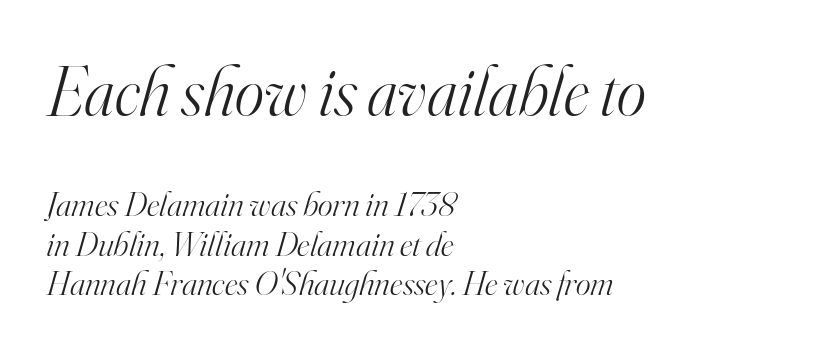
Large over small — that's the arrangement of the two blocks here. The typeface has the unassuming heft of standard copy or less. The line-height multiplier appears low, near solid setting. Quick note: underline off. In terms of posture, this sample is oblique.
